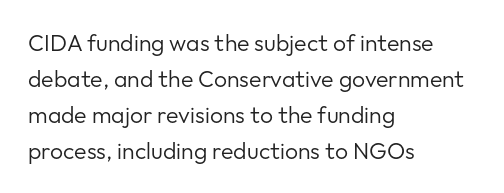
Q: Is the text bold? A: No.
Q: Is the text italic (slanted)? A: No, it is upright.
Q: Is the text underlined? A: No.
Q: How is the paragraph aligned? A: Left-aligned.
Q: Is the spacing between letters normal or unusually wide? A: Normal.
Q: Is the spacing between lines tight, normal or loose? A: Normal.
